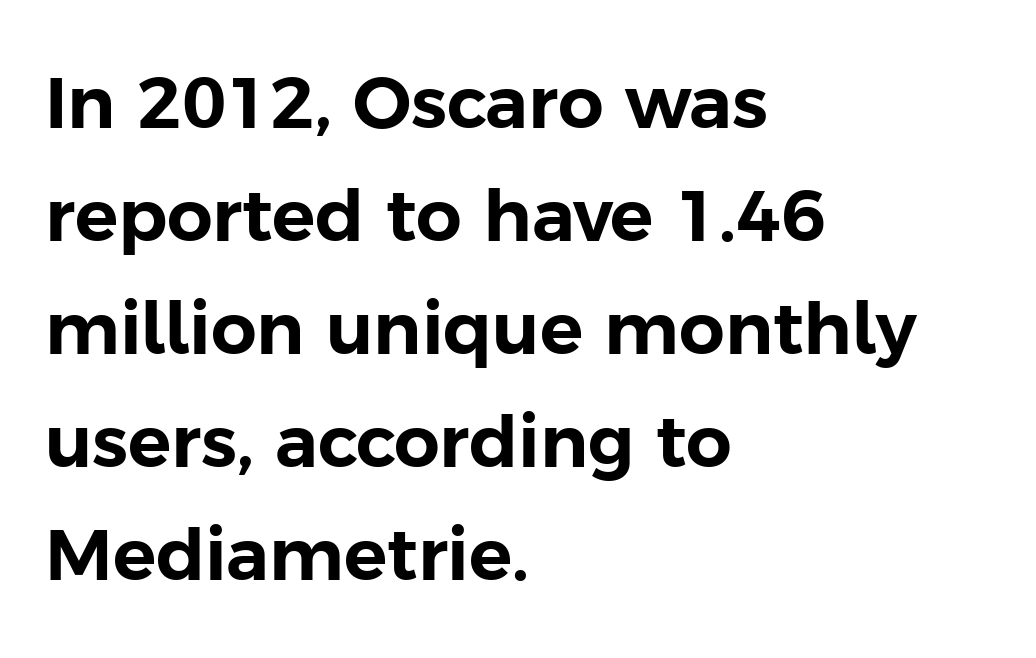
{"serif": "no", "italic": "no", "width": "normal", "stroke_contrast": "low", "x_height": "medium", "monospaced": "no", "underline": "no", "align": "left", "line_spacing": "normal", "line_spacing_ratio": 1.57, "letter_spacing": "normal", "letter_spacing_em": 0.0, "glyph_px": 72}
